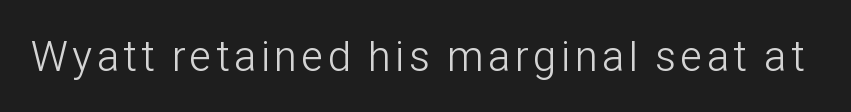
The image shows 42 px light, condensed sans-serif type, upright; set not underlined; low stroke contrast and a medium x-height.
